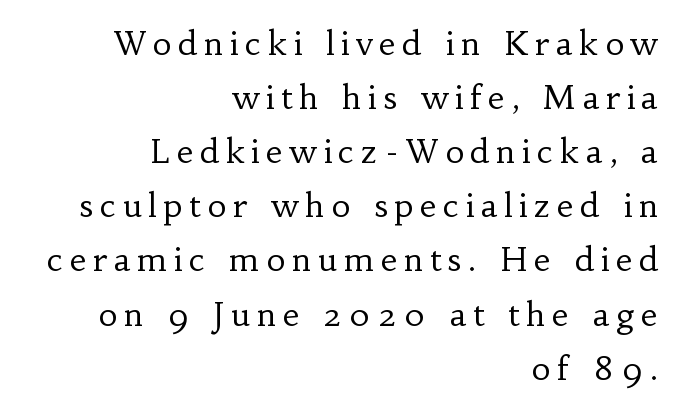
Q: Is the text bold? A: No.
Q: Is the text italic (slanted)? A: No, it is upright.
Q: Is the typeface a serif or a sans-serif typeface? A: Serif.
Q: Is the text underlined? A: No.
Q: How is the paragraph aligned? A: Right-aligned.
Q: Is the spacing between letters normal or unusually wide? A: Unusually wide.
Q: Is the spacing between lines tight, normal or loose? A: Normal.
Q: Width (condensed, normal, or wide)? A: Normal.
Q: Stroke contrast? A: Low.
Q: x-height? A: Small.
Q: Monospaced? A: No.
